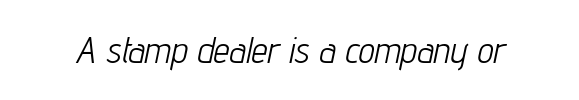
{"italic": "yes", "lean": "right", "slant_degrees": 12, "bold": "no", "weight": "light", "width": "condensed", "stroke_contrast": "low", "x_height": "medium", "monospaced": "no", "underline": "no", "letter_spacing": "normal", "letter_spacing_em": 0.0, "glyph_px": 36}
